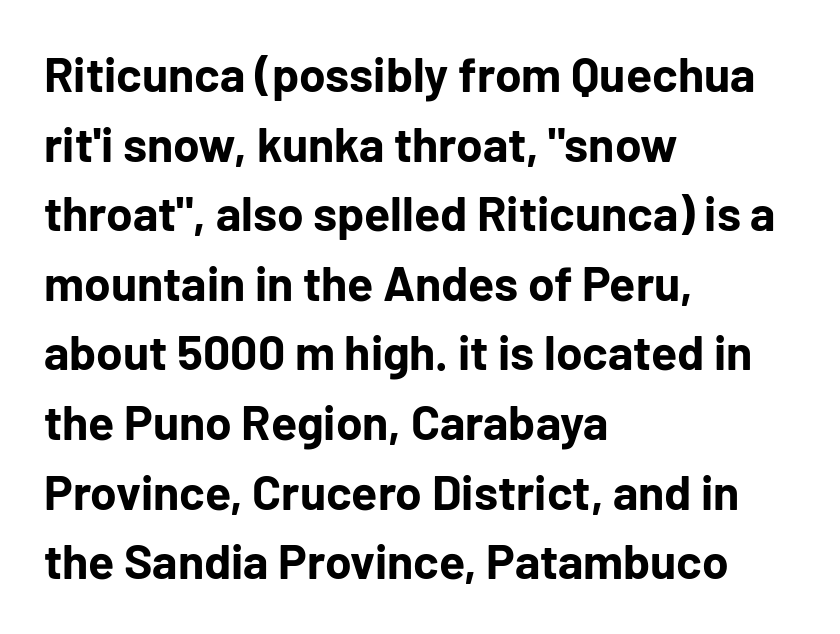
All the whitespace from short lines collects on the right. Is this a fixed-width face? No — the glyphs have proportional, varying widths. The designer left line spacing at the default. The glyphs are unaccompanied by any horizontal stroke below them. The passage shown is typeset with a sans-serif family. Each word holds together tightly as a unit, with standard inter-letter gaps.
